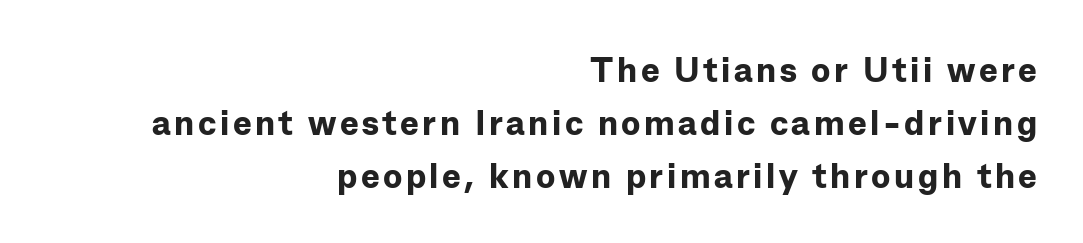
Q: Is the text bold? A: Yes.
Q: Is the text italic (slanted)? A: No, it is upright.
Q: Is the typeface a serif or a sans-serif typeface? A: Sans-serif.
Q: Is the text underlined? A: No.
Q: How is the paragraph aligned? A: Right-aligned.
Q: Is the spacing between lines tight, normal or loose? A: Normal.
Q: Width (condensed, normal, or wide)? A: Normal.
Q: Stroke contrast? A: Low.
Q: x-height? A: Medium.
Q: Monospaced? A: No.
